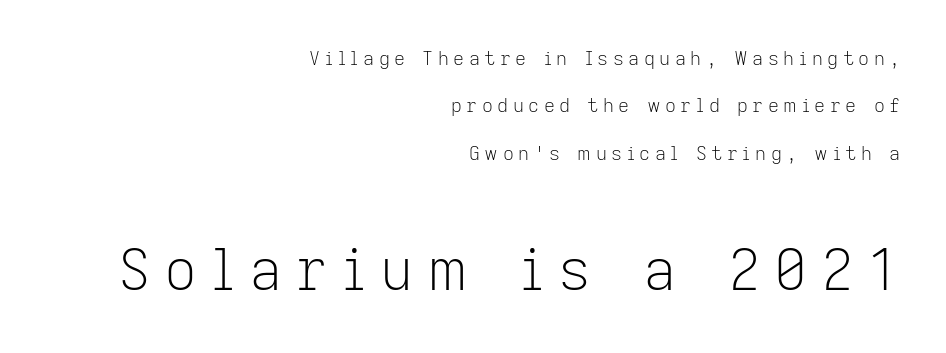
These lines stack with their right ends in a neat column. Stroke mass is kept to a normal reading level or below. Quick note: not italic, upright. Reading down the column, the eye jumps a long way to each next line. Caption: expanded tracking, letters set apart. A student would notice the bottom passage is typeset larger than what precedes it.
